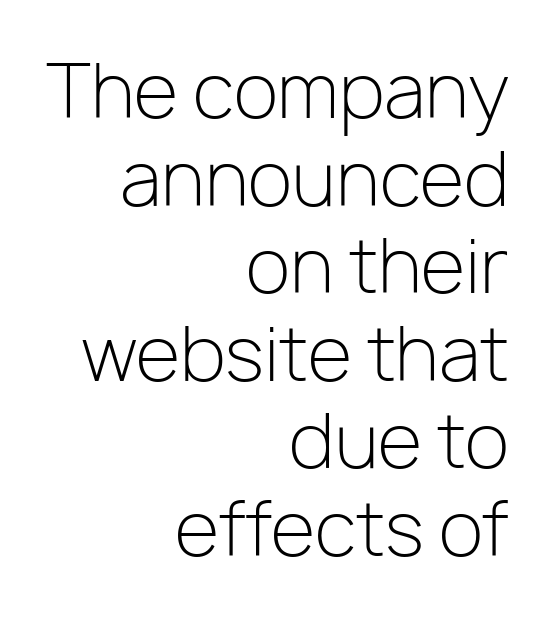
{"serif": "no", "italic": "no", "bold": "no", "weight": "light", "width": "normal", "stroke_contrast": "low", "x_height": "medium", "monospaced": "no", "underline": "no", "align": "right", "line_spacing_ratio": 1.2, "letter_spacing": "normal", "letter_spacing_em": 0.0, "glyph_px": 73}
